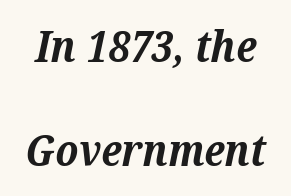
Q: Is the text bold? A: Yes.
Q: Is the text italic (slanted)? A: Yes, it leans right by about 12 degrees.
Q: Is the typeface a serif or a sans-serif typeface? A: Serif.
Q: Is the text underlined? A: No.
Q: Is the spacing between letters normal or unusually wide? A: Normal.
Q: Is the spacing between lines tight, normal or loose? A: Loose.
Q: Width (condensed, normal, or wide)? A: Normal.
Q: Stroke contrast? A: Medium.
Q: x-height? A: Medium.
Q: Monospaced? A: No.
